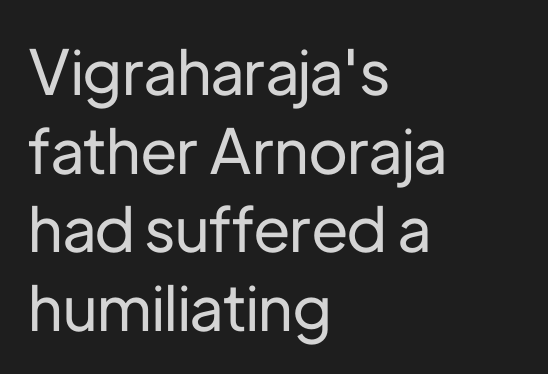
{"serif": "no", "italic": "no", "width": "normal", "stroke_contrast": "low", "x_height": "medium", "monospaced": "no", "underline": "no", "align": "left", "line_spacing": "normal", "line_spacing_ratio": 1.27, "letter_spacing": "normal", "letter_spacing_em": 0.0, "glyph_px": 62}
